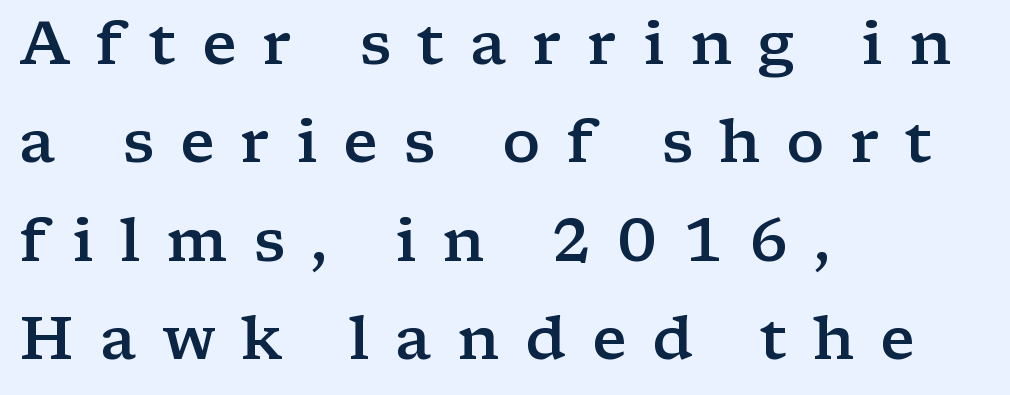
{"serif": "yes", "italic": "no", "bold": "semi", "weight": "semibold", "width": "wide", "stroke_contrast": "low", "x_height": "medium", "monospaced": "no", "underline": "no", "align": "left", "line_spacing": "normal", "line_spacing_ratio": 1.64, "letter_spacing": "wide", "letter_spacing_em": 0.43, "glyph_px": 60}
